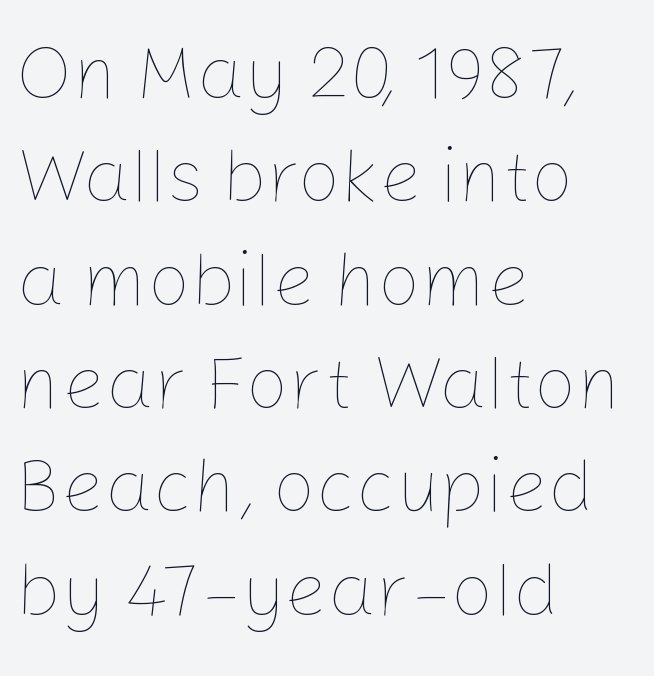
Q: Is the text bold? A: No.
Q: Is the text italic (slanted)? A: No, it is upright.
Q: Is the text underlined? A: No.
Q: How is the paragraph aligned? A: Left-aligned.
Q: Is the spacing between letters normal or unusually wide? A: Normal.
Q: Is the spacing between lines tight, normal or loose? A: Normal.
Q: Width (condensed, normal, or wide)? A: Normal.
Q: Stroke contrast? A: Low.
Q: x-height? A: Medium.
Q: Monospaced? A: No.
